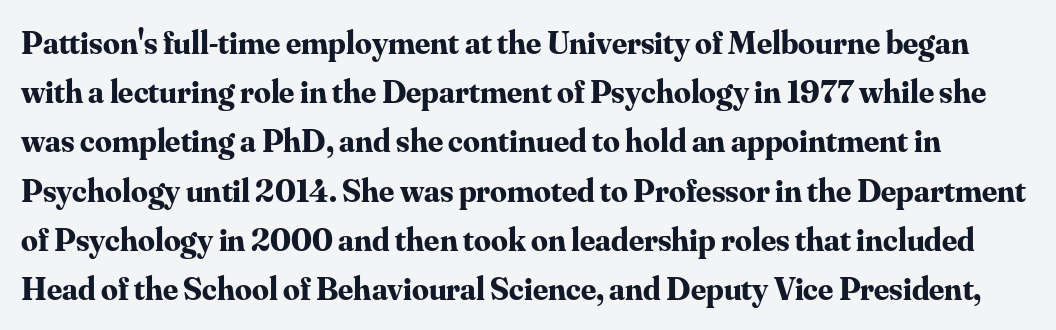
Q: Is the text bold? A: Yes.
Q: Is the text italic (slanted)? A: No, it is upright.
Q: Is the typeface a serif or a sans-serif typeface? A: Serif.
Q: Is the text underlined? A: No.
Q: Is the spacing between letters normal or unusually wide? A: Normal.
Q: Is the spacing between lines tight, normal or loose? A: Normal.
Q: Width (condensed, normal, or wide)? A: Normal.
Q: Stroke contrast? A: Medium.
Q: x-height? A: Small.
Q: Monospaced? A: No.
